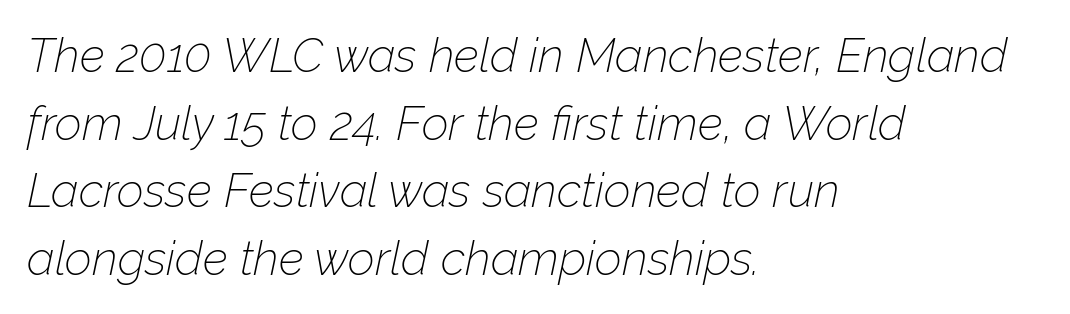
Designer's note — italics engaged. Is this a fixed-width face? No — the glyphs have proportional, varying widths. No heavy texture on the line: the type isn't bold. In CSS terms this would be text-align: left. Inter-character spacing is left at the font's built-in metrics. Vertically, the passage feels balanced, rows spaced as you'd expect.
